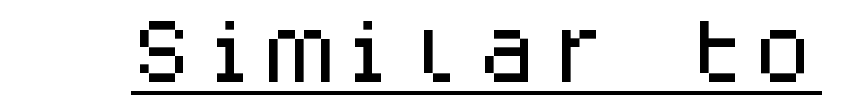
The image shows 69 px sans-serif type, upright, monospaced; set normal letter spacing, underlined; low stroke contrast and a large x-height.
